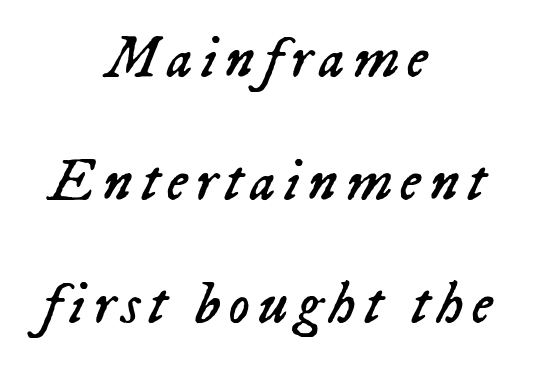
{"italic": "yes", "lean": "right", "slant_degrees": 23, "bold": "no", "weight": "regular", "width": "normal", "stroke_contrast": "low", "x_height": "medium", "monospaced": "no", "underline": "no", "align": "center", "line_spacing": "loose", "line_spacing_ratio": 2.05, "glyph_px": 60}
